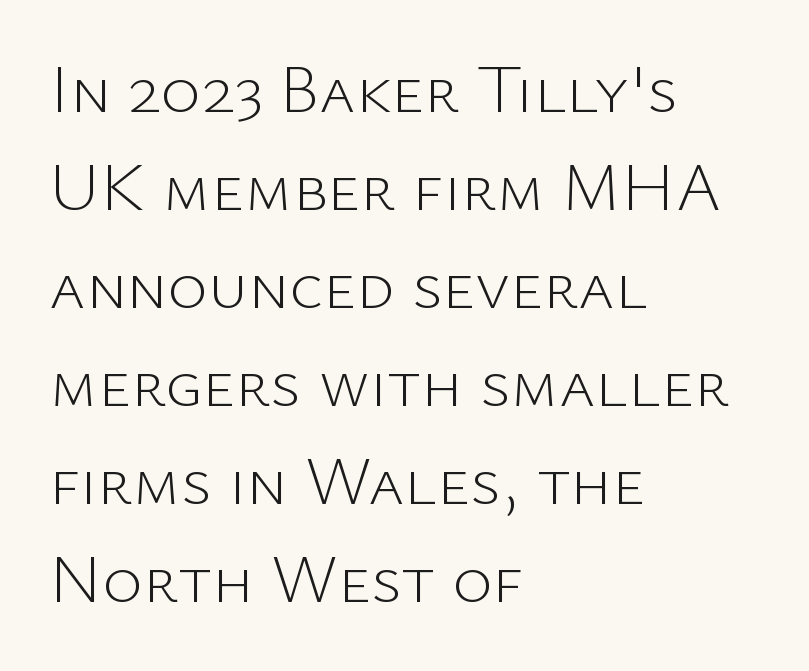
Q: Is the text bold? A: No.
Q: Is the text italic (slanted)? A: No, it is upright.
Q: Is the typeface a serif or a sans-serif typeface? A: Sans-serif.
Q: Is the text underlined? A: No.
Q: How is the paragraph aligned? A: Left-aligned.
Q: Is the spacing between letters normal or unusually wide? A: Normal.
Q: Is the spacing between lines tight, normal or loose? A: Normal.
Q: Width (condensed, normal, or wide)? A: Normal.
Q: Stroke contrast? A: Low.
Q: x-height? A: Medium.
Q: Monospaced? A: No.
